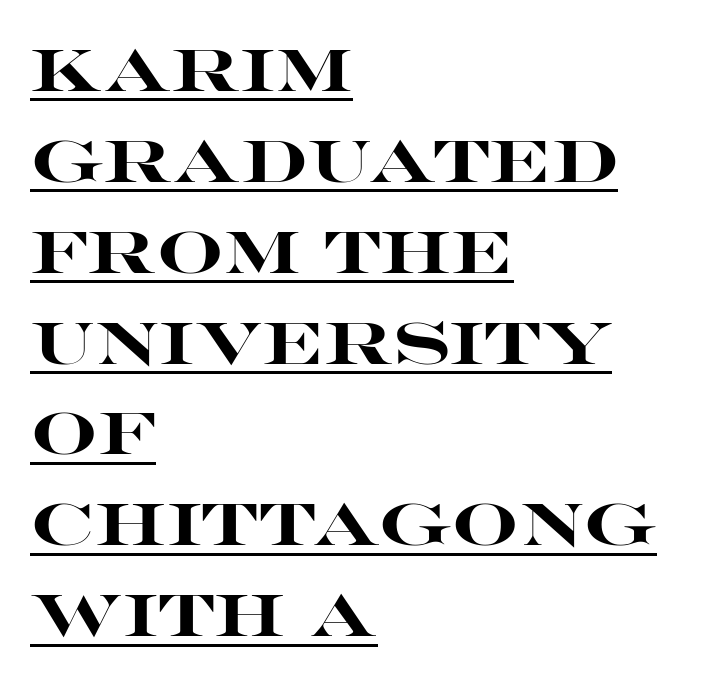
{"italic": "no", "bold": "yes", "weight": "heavy", "width": "wide", "stroke_contrast": "high", "x_height": "large", "monospaced": "no", "underline": "yes", "align": "left", "line_spacing": "normal", "line_spacing_ratio": 1.54, "letter_spacing": "normal", "letter_spacing_em": 0.0, "glyph_px": 59}
